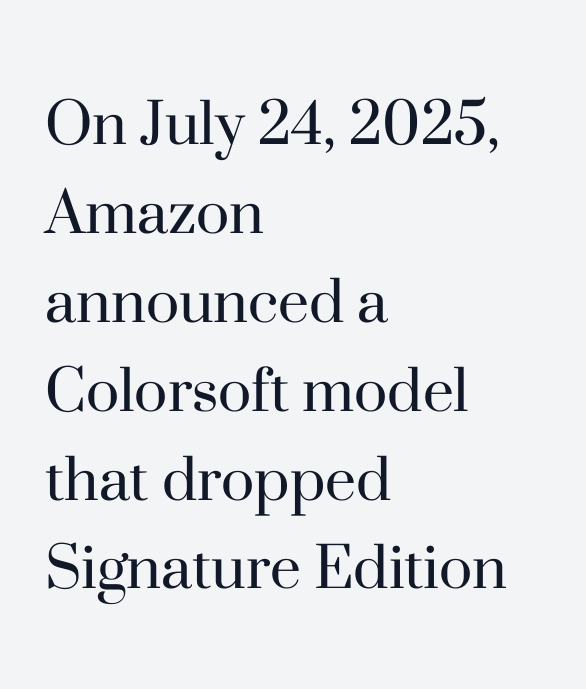
{"serif": "yes", "italic": "no", "bold": "no", "weight": "regular", "width": "normal", "stroke_contrast": "high", "x_height": "small", "monospaced": "no", "underline": "no", "align": "left", "line_spacing": "normal", "line_spacing_ratio": 1.27, "letter_spacing": "normal", "letter_spacing_em": 0.0, "glyph_px": 70}
